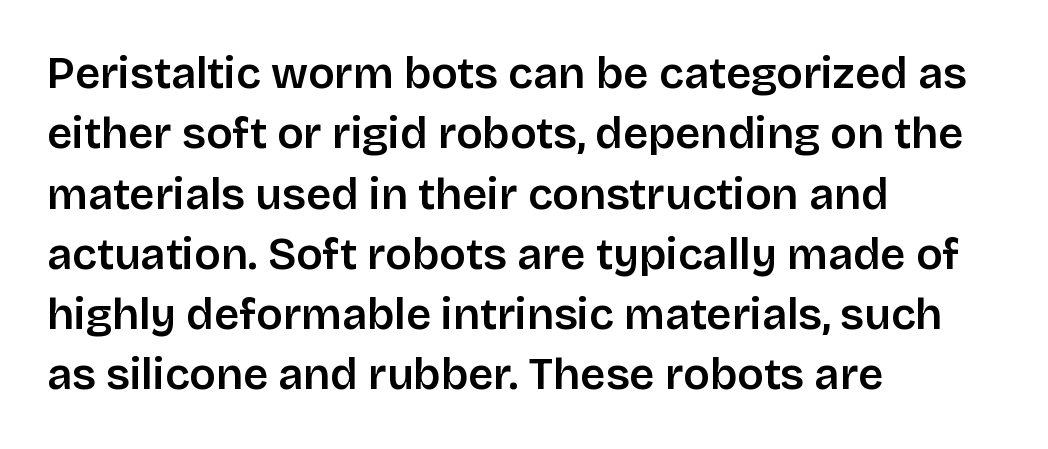
Q: Is the text italic (slanted)? A: No, it is upright.
Q: Is the typeface a serif or a sans-serif typeface? A: Sans-serif.
Q: Is the text underlined? A: No.
Q: How is the paragraph aligned? A: Left-aligned.
Q: Is the spacing between letters normal or unusually wide? A: Normal.
Q: Is the spacing between lines tight, normal or loose? A: Normal.
Q: Width (condensed, normal, or wide)? A: Normal.
Q: Stroke contrast? A: Low.
Q: x-height? A: Large.
Q: Monospaced? A: No.
